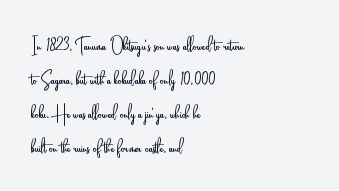
Q: Is the text bold? A: No.
Q: Is the text underlined? A: No.
Q: How is the paragraph aligned? A: Left-aligned.
Q: Is the spacing between letters normal or unusually wide? A: Normal.
Q: Is the spacing between lines tight, normal or loose? A: Normal.
